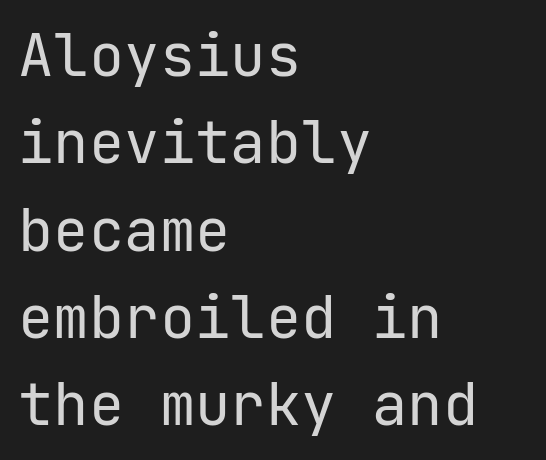
Q: Is the text bold? A: No.
Q: Is the text italic (slanted)? A: No, it is upright.
Q: Is the typeface a serif or a sans-serif typeface? A: Sans-serif.
Q: Is the text underlined? A: No.
Q: How is the paragraph aligned? A: Left-aligned.
Q: Is the spacing between letters normal or unusually wide? A: Normal.
Q: Is the spacing between lines tight, normal or loose? A: Normal.
Q: Width (condensed, normal, or wide)? A: Normal.
Q: Stroke contrast? A: Low.
Q: x-height? A: Medium.
Q: Monospaced? A: Yes.
